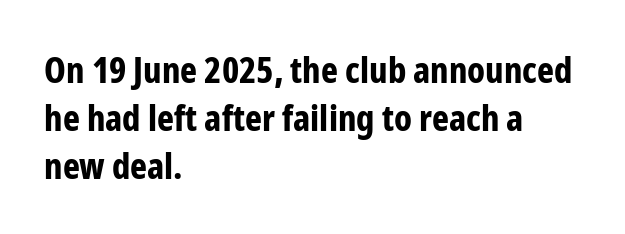
{"serif": "no", "italic": "no", "bold": "yes", "weight": "bold", "width": "condensed", "stroke_contrast": "low", "x_height": "medium", "monospaced": "no", "underline": "no", "align": "left", "line_spacing": "normal", "line_spacing_ratio": 1.33, "letter_spacing": "normal", "letter_spacing_em": 0.0, "glyph_px": 36}
